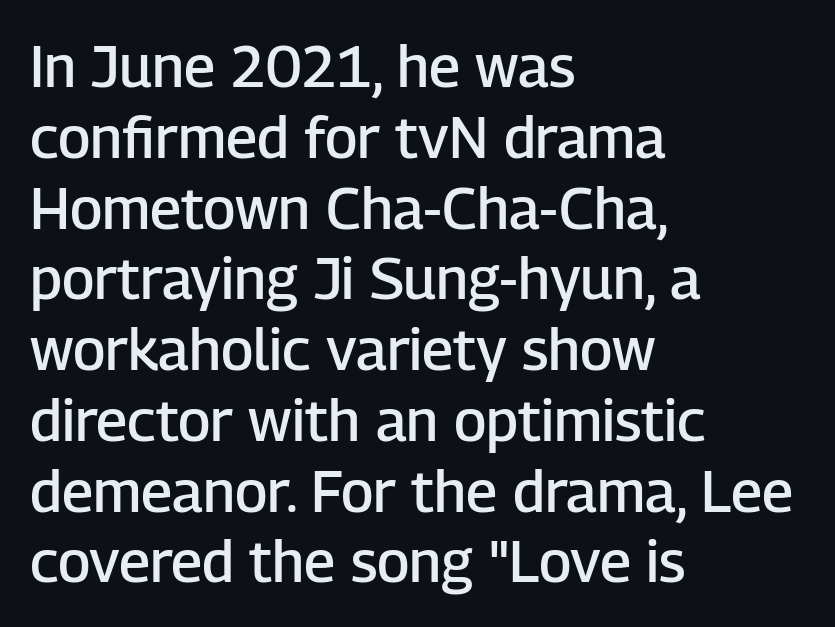
Q: Is the text bold? A: Semi-bold.
Q: Is the text italic (slanted)? A: No, it is upright.
Q: Is the typeface a serif or a sans-serif typeface? A: Sans-serif.
Q: Is the text underlined? A: No.
Q: How is the paragraph aligned? A: Left-aligned.
Q: Is the spacing between letters normal or unusually wide? A: Normal.
Q: Width (condensed, normal, or wide)? A: Normal.
Q: Stroke contrast? A: Low.
Q: x-height? A: Medium.
Q: Monospaced? A: No.
